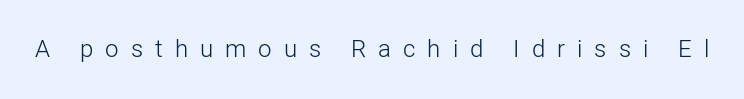
The image shows 24 px text type, upright; set unusually wide letter spacing (+0.5 em), not underlined.
